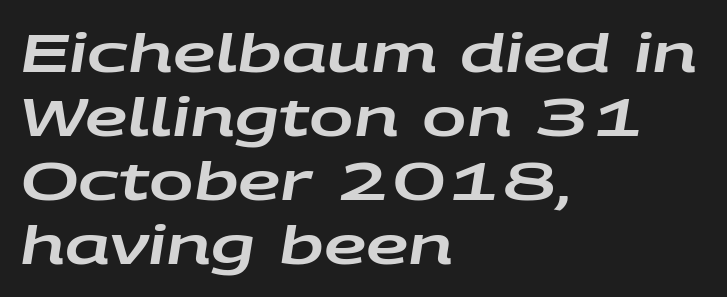
{"italic": "yes", "lean": "right", "slant_degrees": 9, "width": "wide", "stroke_contrast": "low", "x_height": "large", "monospaced": "no", "underline": "no", "align": "left", "line_spacing_ratio": 1.21, "letter_spacing": "normal", "letter_spacing_em": 0.0, "glyph_px": 53}
